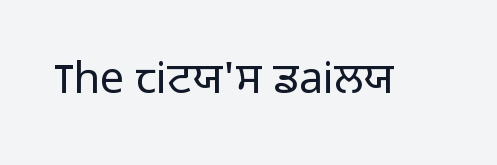
{"serif": "no", "italic": "no", "bold": "no", "weight": "light", "width": "normal", "stroke_contrast": "low", "x_height": "medium", "monospaced": "no", "underline": "no", "letter_spacing": "normal", "letter_spacing_em": 0.0, "glyph_px": 43}
